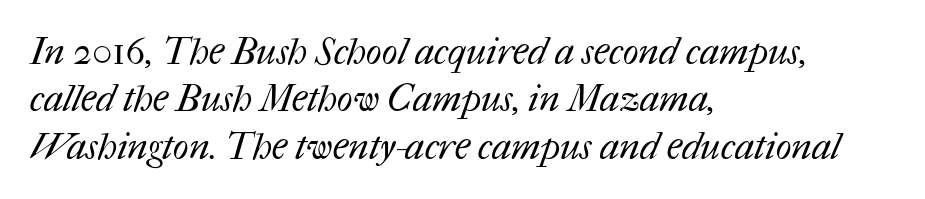
The image shows 37 px regular-weight type; set left-aligned, normal line spacing (1.28x), normal letter spacing, not underlined; medium stroke contrast and a medium x-height.
